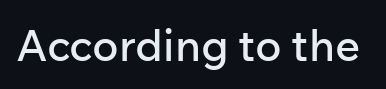
The image shows 44 px sans-serif type, upright; set normal letter spacing, not underlined; low stroke contrast and a medium x-height.
